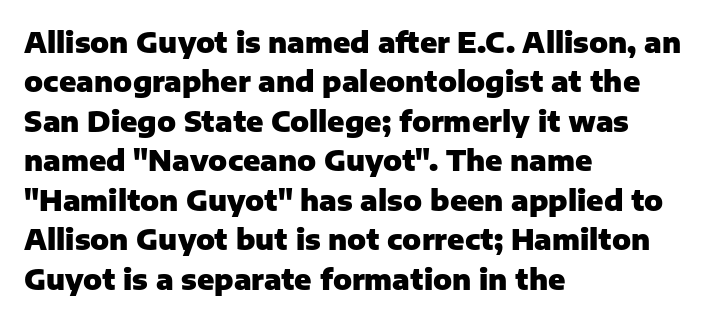
Q: Is the text bold? A: Yes.
Q: Is the text italic (slanted)? A: No, it is upright.
Q: Is the typeface a serif or a sans-serif typeface? A: Sans-serif.
Q: Is the text underlined? A: No.
Q: How is the paragraph aligned? A: Left-aligned.
Q: Is the spacing between letters normal or unusually wide? A: Normal.
Q: Is the spacing between lines tight, normal or loose? A: Normal.
Q: Width (condensed, normal, or wide)? A: Normal.
Q: Stroke contrast? A: Low.
Q: x-height? A: Medium.
Q: Monospaced? A: No.
